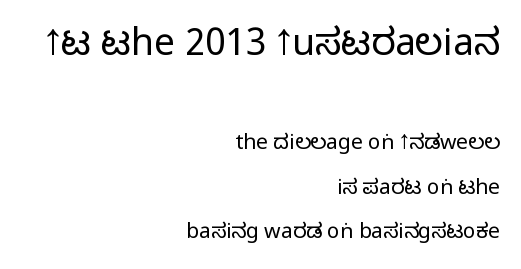
Think standard paragraph weight, or any step lighter than that. Casual observation: everything's shoved over to the right. Each letter's strokes conclude bluntly, with no projecting serifs. Tracking value appears to be zero — textbook default spacing. Varying glyph widths throughout — classic text-font behaviour.
